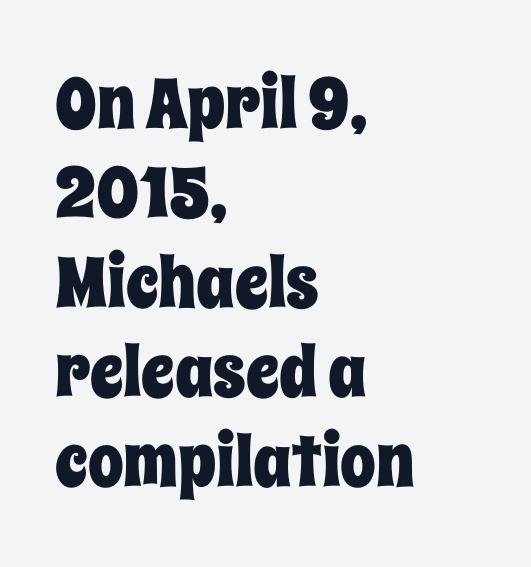
The image shows 71 px condensed type, upright; set left-aligned, normal line spacing (1.26x), normal letter spacing, not underlined; low stroke contrast and a large x-height.
